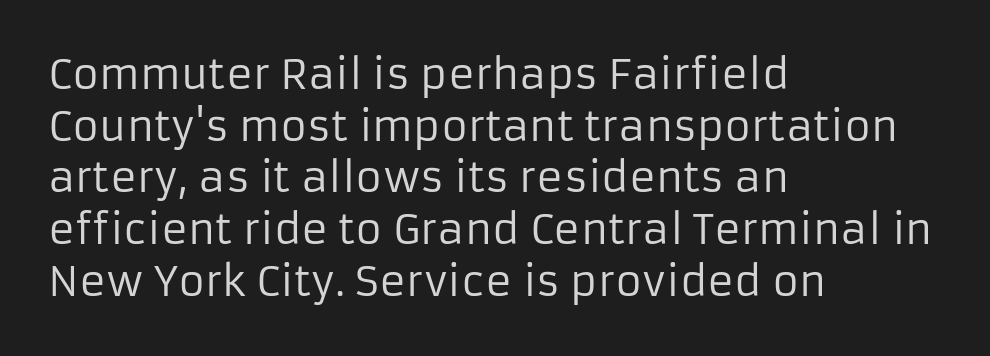
The setting favours the left margin, as ordinary paragraphs usually do. The type sits square on the baseline with zero lean. What kind of face is this? One without serifs — a sans. There is no visible air inserted between adjacent glyphs. No chunkiness to these letters — they're not bold.
